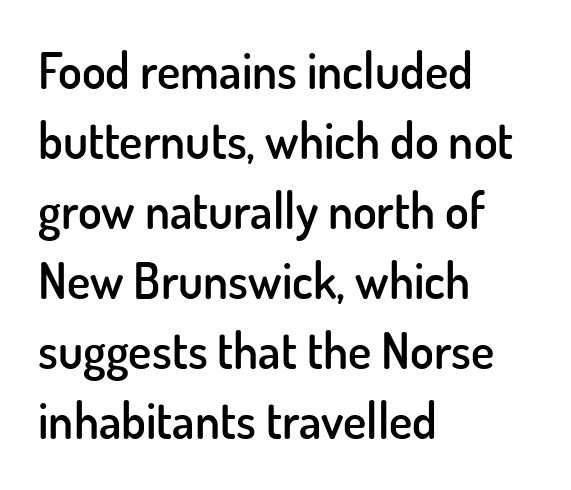
The image shows 49 px semibold sans-serif type, upright; set left-aligned, normal line spacing (1.43x), normal letter spacing, not underlined; low stroke contrast and a small x-height.
